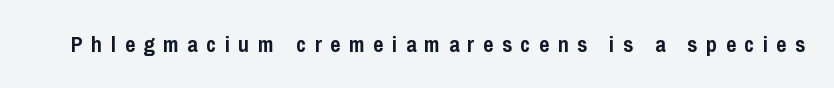
The image shows 22 px bold type, upright; set unusually wide letter spacing (+0.39 em), not underlined.
